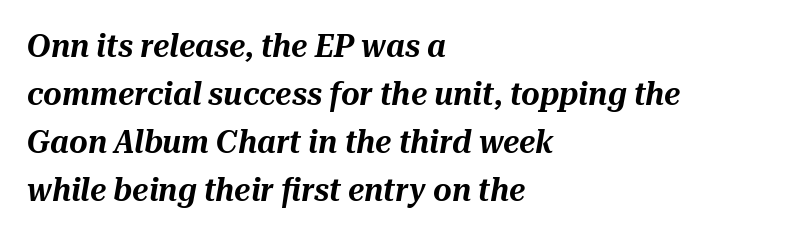
Q: Is the text italic (slanted)? A: Yes, it leans right by about 10 degrees.
Q: Is the text underlined? A: No.
Q: How is the paragraph aligned? A: Left-aligned.
Q: Is the spacing between letters normal or unusually wide? A: Normal.
Q: Is the spacing between lines tight, normal or loose? A: Normal.
Q: Width (condensed, normal, or wide)? A: Normal.
Q: Stroke contrast? A: Medium.
Q: x-height? A: Medium.
Q: Monospaced? A: No.
